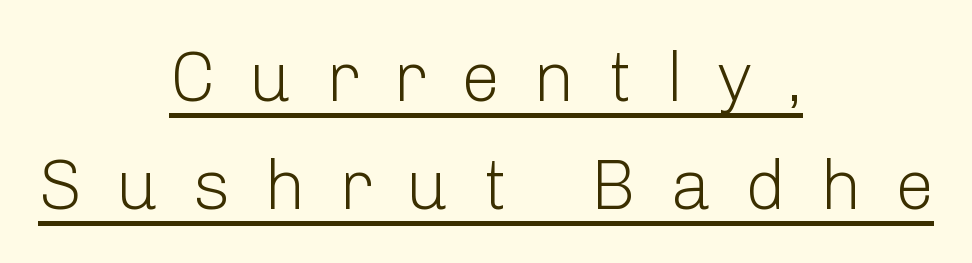
{"serif": "no", "italic": "no", "bold": "no", "weight": "light", "width": "normal", "stroke_contrast": "low", "x_height": "medium", "monospaced": "no", "underline": "yes", "align": "center", "line_spacing": "normal", "line_spacing_ratio": 1.55, "letter_spacing": "wide", "letter_spacing_em": 0.48, "glyph_px": 70}
